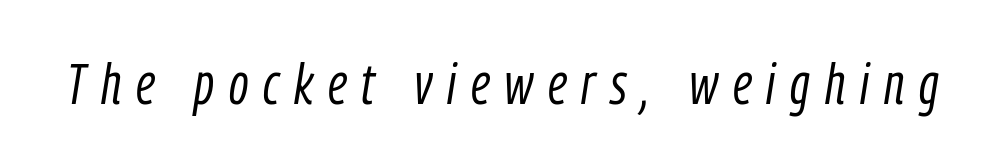
The image shows 57 px light, condensed type, italic (leaning right); set unusually wide letter spacing (+0.26 em), not underlined; low stroke contrast and a medium x-height.
